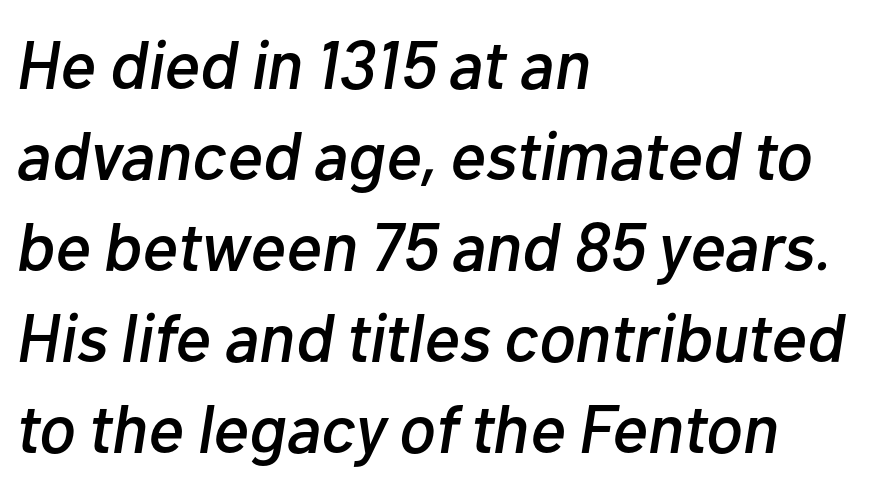
Q: Is the text italic (slanted)? A: Yes, it leans right by about 10 degrees.
Q: Is the text underlined? A: No.
Q: How is the paragraph aligned? A: Left-aligned.
Q: Is the spacing between letters normal or unusually wide? A: Normal.
Q: Is the spacing between lines tight, normal or loose? A: Normal.
Q: Width (condensed, normal, or wide)? A: Normal.
Q: Stroke contrast? A: Low.
Q: x-height? A: Medium.
Q: Monospaced? A: No.
